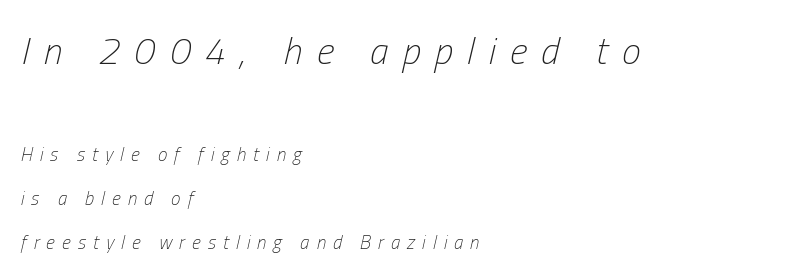
Top chunk: large. Bottom chunk: small. The letters advance in unequal steps, a hallmark of proportional type. This block would shrink considerably if given ordinary leading; it's expanded now. The lines in this sample share a left origin and differ only in where they stop. Slant detected: the letters are inclined.
